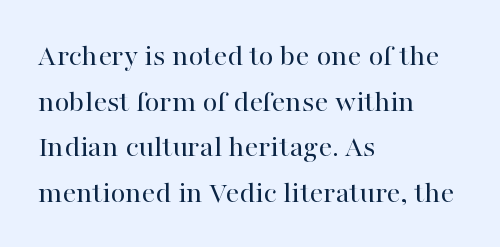
The image shows 31 px regular-weight serif type, upright; set left-aligned, normal line spacing (1.47x), normal letter spacing, not underlined; high stroke contrast and a medium x-height.
